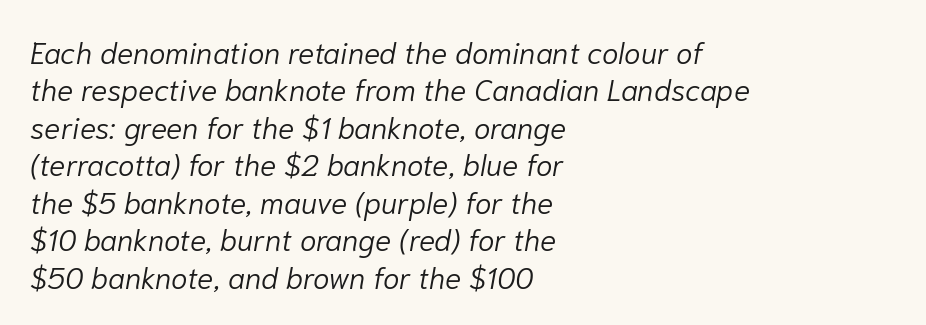
{"italic": "yes", "lean": "right", "slant_degrees": 10, "bold": "no", "weight": "light", "width": "normal", "stroke_contrast": "low", "x_height": "medium", "monospaced": "no", "underline": "no", "align": "left", "line_spacing": "normal", "line_spacing_ratio": 1.25, "letter_spacing": "normal", "letter_spacing_em": 0.0, "glyph_px": 30}
